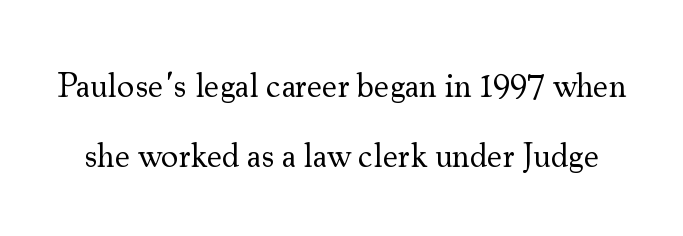
{"serif": "yes", "italic": "no", "bold": "no", "weight": "regular", "width": "normal", "stroke_contrast": "medium", "x_height": "small", "monospaced": "no", "underline": "no", "line_spacing": "loose", "line_spacing_ratio": 2.05, "letter_spacing": "normal", "letter_spacing_em": 0.0, "glyph_px": 34}
